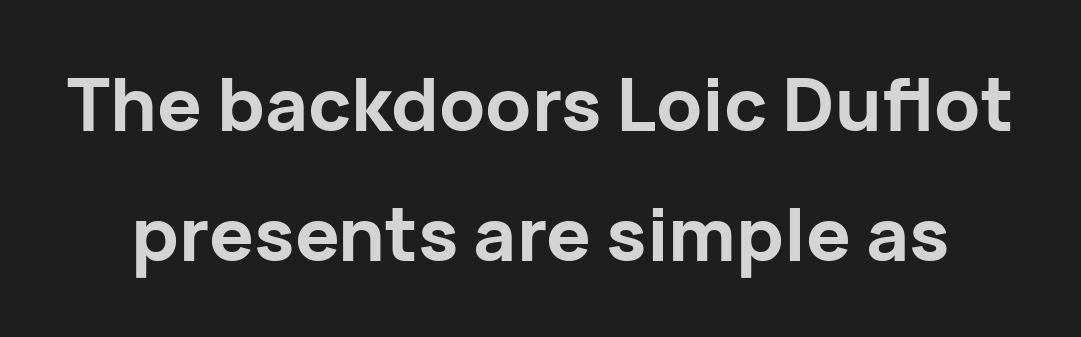
The image shows 74 px bold sans-serif type, upright; set line spacing 1.76x, normal letter spacing, not underlined; low stroke contrast and a medium x-height.
